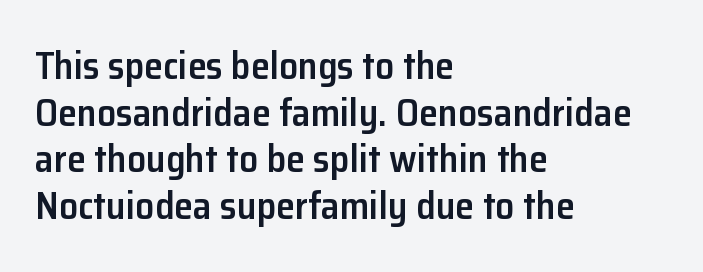
The image shows 38 px semibold sans-serif type, upright; set left-aligned, line spacing 1.23x, normal letter spacing, not underlined; low stroke contrast and a medium x-height.
